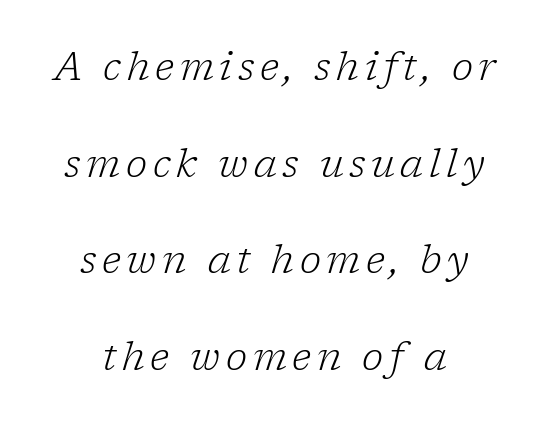
{"serif": "yes", "italic": "yes", "lean": "right", "slant_degrees": 17, "bold": "no", "weight": "light", "width": "normal", "stroke_contrast": "low", "x_height": "medium", "monospaced": "no", "underline": "no", "align": "center", "line_spacing": "loose", "line_spacing_ratio": 2.48, "glyph_px": 39}
